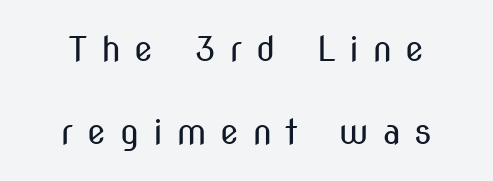
{"serif": "no", "italic": "no", "bold": "no", "weight": "regular", "width": "condensed", "stroke_contrast": "medium", "x_height": "medium", "monospaced": "no", "underline": "no", "align": "center", "line_spacing": "loose", "line_spacing_ratio": 2.44, "letter_spacing": "wide", "letter_spacing_em": 0.41, "glyph_px": 34}
